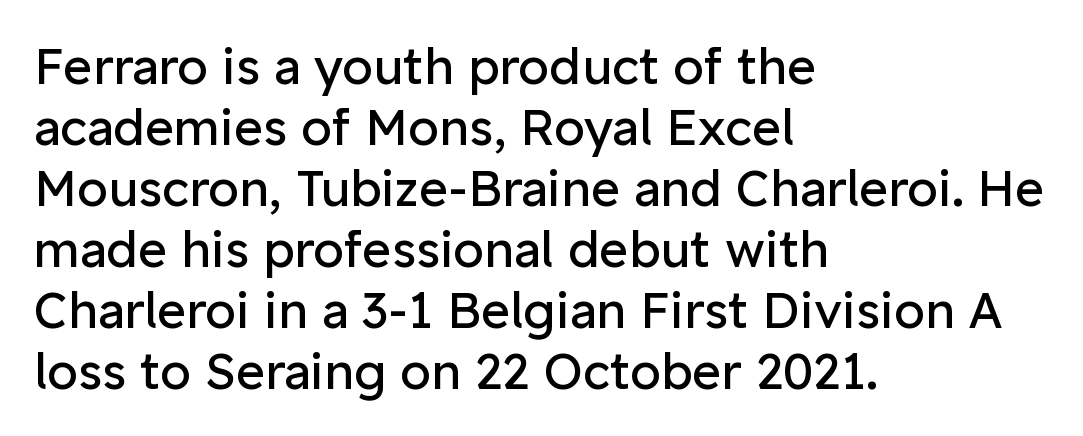
The image shows 50 px regular-weight sans-serif type, upright; set left-aligned, line spacing 1.22x, normal letter spacing, not underlined; low stroke contrast and a medium x-height.
